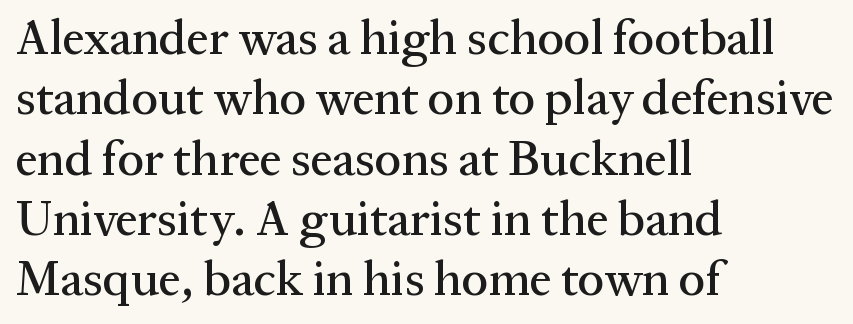
The image shows 49 px serif type, upright; set left-aligned, line spacing 1.23x, normal letter spacing, not underlined; medium stroke contrast and a medium x-height.
